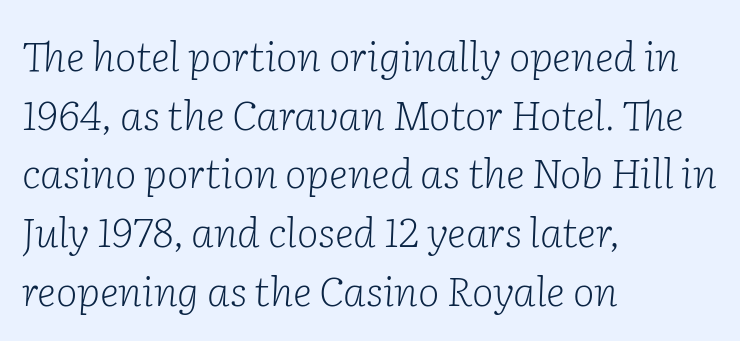
{"serif": "yes", "italic": "yes", "lean": "right", "slant_degrees": 2, "bold": "no", "weight": "light", "width": "normal", "stroke_contrast": "low", "x_height": "medium", "monospaced": "no", "underline": "no", "align": "left", "line_spacing": "normal", "line_spacing_ratio": 1.43, "letter_spacing": "normal", "letter_spacing_em": 0.0, "glyph_px": 41}
